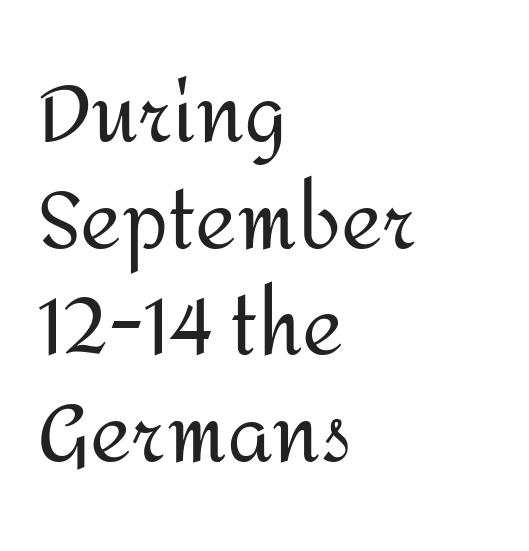
The image shows 79 px regular-weight sans-serif type, upright; set left-aligned, normal line spacing (1.35x), normal letter spacing, not underlined; medium stroke contrast and a medium x-height.
